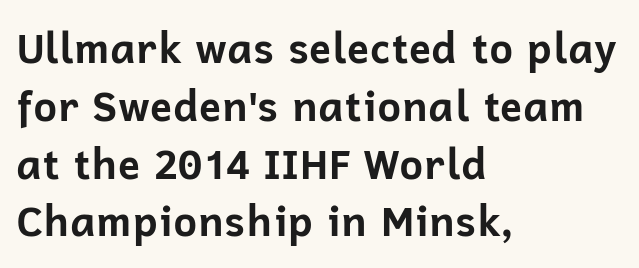
The image shows 41 px bold sans-serif type, upright; set left-aligned, normal line spacing (1.41x), normal letter spacing, not underlined; low stroke contrast and a medium x-height.
